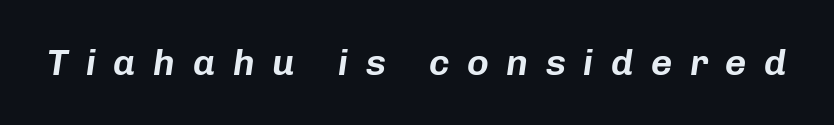
The image shows 37 px text type, italic (leaning right); set unusually wide letter spacing (+0.47 em), not underlined; low stroke contrast and a medium x-height.
